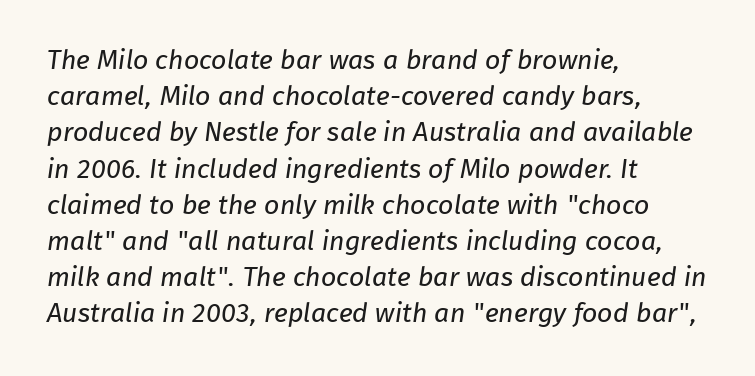
Q: Is the text bold? A: No.
Q: Is the text underlined? A: No.
Q: How is the paragraph aligned? A: Left-aligned.
Q: Is the spacing between letters normal or unusually wide? A: Normal.
Q: Is the spacing between lines tight, normal or loose? A: Normal.
